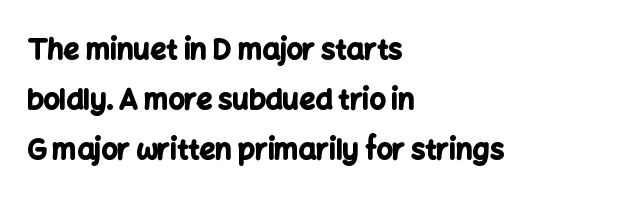
The image shows 28 px bold sans-serif type, upright; set left-aligned, line spacing 1.79x, normal letter spacing, not underlined; low stroke contrast and a medium x-height.
